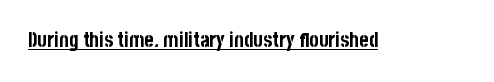
Weight: bold. Is the letter spacing exaggerated? No — it looks like the ordinary default. In designer terms, the underline attribute is active on this setting. A roman cut, with each character standing at attention.
